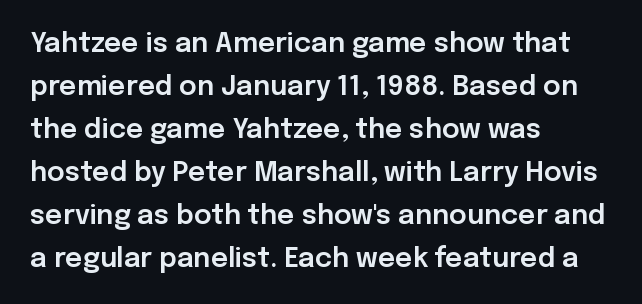
{"italic": "no", "underline": "no", "align": "left", "line_spacing": "normal", "line_spacing_ratio": 1.59, "letter_spacing": "normal", "letter_spacing_em": 0.0, "glyph_px": 27}
